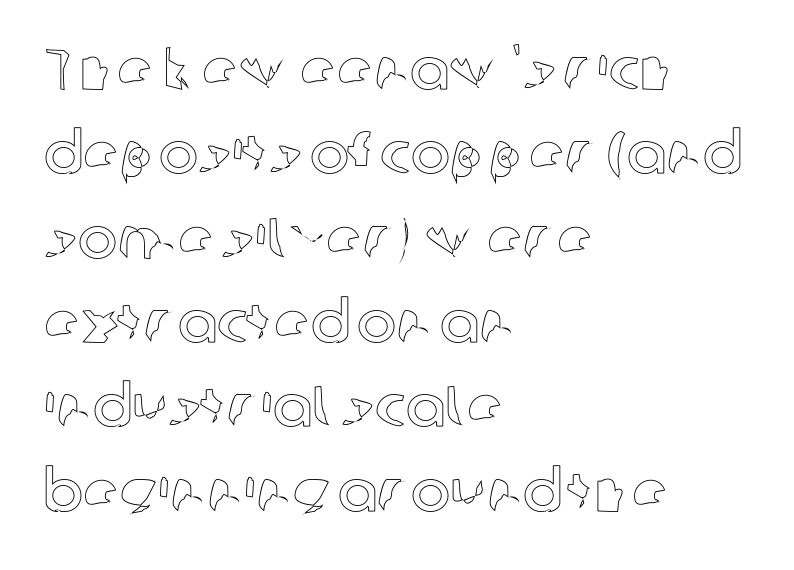
{"italic": "no", "width": "normal", "x_height": "medium", "monospaced": "no", "underline": "no", "align": "left", "line_spacing": "normal", "line_spacing_ratio": 1.43, "letter_spacing": "normal", "letter_spacing_em": 0.0, "glyph_px": 59}
